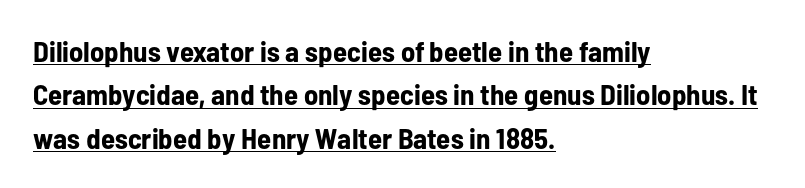
The image shows 29 px bold, condensed sans-serif type, upright; set left-aligned, normal line spacing (1.5x), normal letter spacing, underlined; low stroke contrast and a medium x-height.
